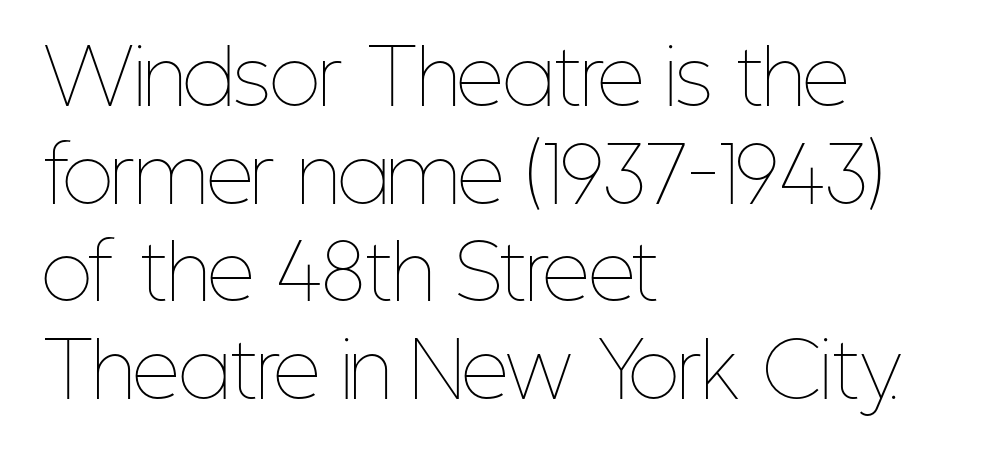
{"italic": "no", "bold": "no", "weight": "thin", "width": "condensed", "stroke_contrast": "low", "x_height": "medium", "monospaced": "no", "underline": "no", "align": "left", "line_spacing": "normal", "line_spacing_ratio": 1.32, "letter_spacing": "normal", "letter_spacing_em": 0.0, "glyph_px": 74}
